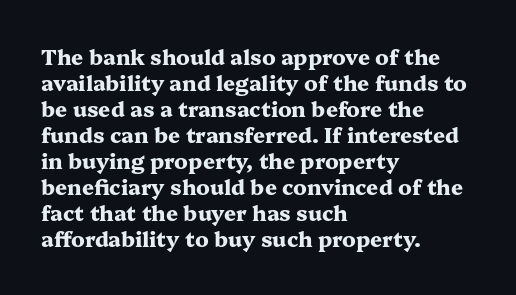
{"italic": "no", "bold": "yes", "underline": "no", "align": "left", "line_spacing_ratio": 1.24, "letter_spacing": "normal", "letter_spacing_em": 0.0, "glyph_px": 21}
